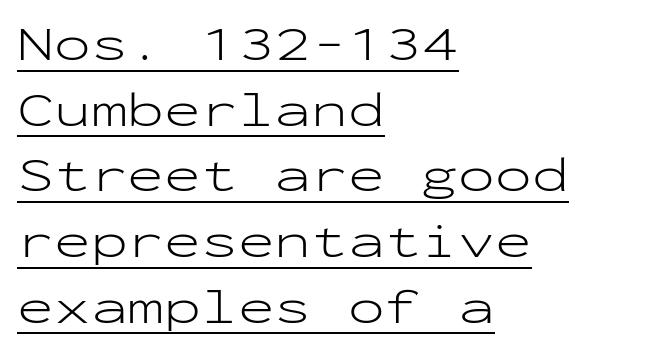
Q: Is the text bold? A: No.
Q: Is the text italic (slanted)? A: No, it is upright.
Q: Is the typeface a serif or a sans-serif typeface? A: Sans-serif.
Q: Is the text underlined? A: Yes.
Q: How is the paragraph aligned? A: Left-aligned.
Q: Is the spacing between letters normal or unusually wide? A: Normal.
Q: Is the spacing between lines tight, normal or loose? A: Normal.
Q: Width (condensed, normal, or wide)? A: Wide.
Q: Stroke contrast? A: Low.
Q: x-height? A: Medium.
Q: Monospaced? A: Yes.
